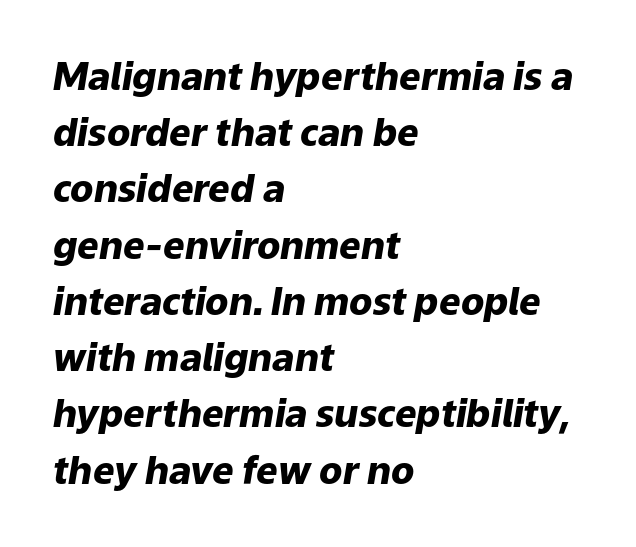
The image shows 38 px heavy type, italic (leaning right); set left-aligned, normal line spacing (1.48x), normal letter spacing, not underlined; low stroke contrast and a medium x-height.
